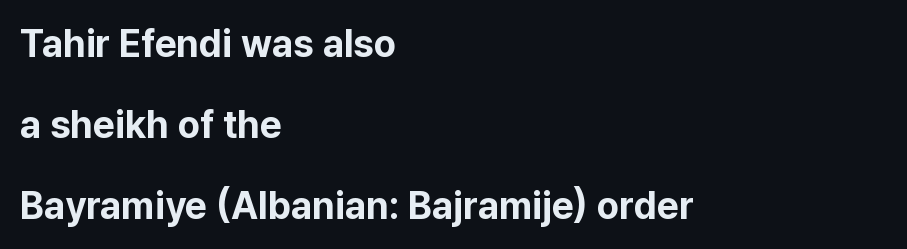
Q: Is the text bold? A: Yes.
Q: Is the text italic (slanted)? A: No, it is upright.
Q: Is the typeface a serif or a sans-serif typeface? A: Sans-serif.
Q: Is the text underlined? A: No.
Q: How is the paragraph aligned? A: Left-aligned.
Q: Is the spacing between letters normal or unusually wide? A: Normal.
Q: Is the spacing between lines tight, normal or loose? A: Loose.
Q: Width (condensed, normal, or wide)? A: Normal.
Q: Stroke contrast? A: Low.
Q: x-height? A: Medium.
Q: Monospaced? A: No.
